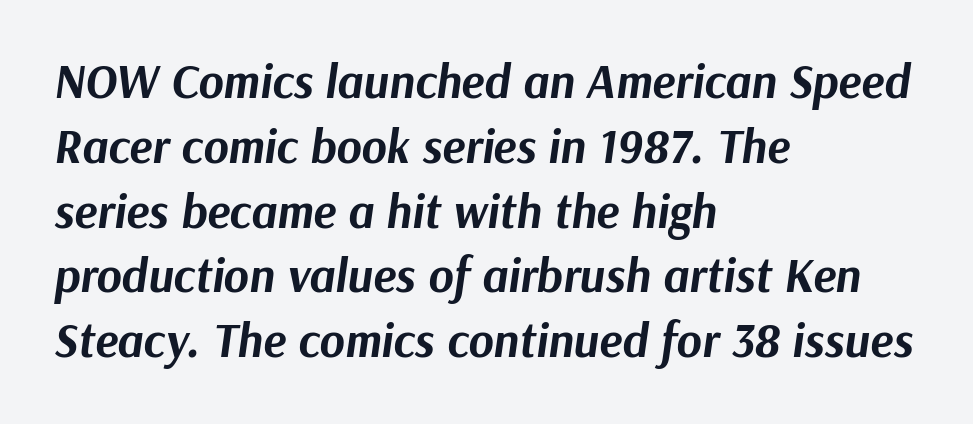
Reading down the block, your eye returns to a fixed left position each line. Bare-footed words on every line. The rendering keeps characters at their native spacing. Tall strokes in this sample are angled rather than plumb. Character widths vary here, with narrow letters taking less room than wide ones.
